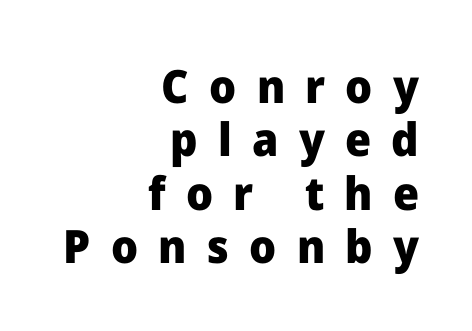
Q: Is the text bold? A: Yes.
Q: Is the text italic (slanted)? A: No, it is upright.
Q: Is the typeface a serif or a sans-serif typeface? A: Sans-serif.
Q: Is the text underlined? A: No.
Q: How is the paragraph aligned? A: Right-aligned.
Q: Is the spacing between letters normal or unusually wide? A: Unusually wide.
Q: Width (condensed, normal, or wide)? A: Normal.
Q: Stroke contrast? A: Low.
Q: x-height? A: Medium.
Q: Monospaced? A: No.
